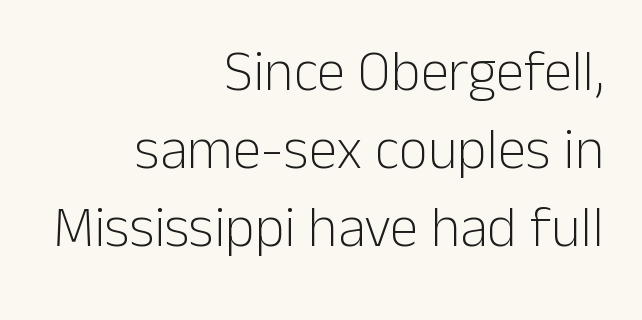
This rendering features lettering with no underline. Is there any slant? The stems are plumb. These lines are composed in type without serifs. Is the letter spacing exaggerated? No — it looks like the ordinary default.
